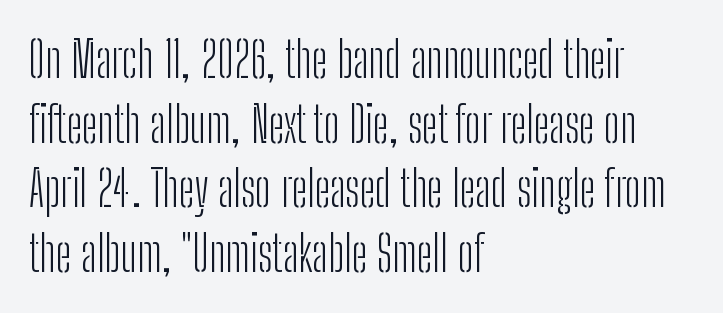
{"serif": "no", "italic": "no", "bold": "no", "weight": "light", "width": "condensed", "stroke_contrast": "low", "x_height": "medium", "monospaced": "no", "underline": "no", "align": "left", "line_spacing": "normal", "line_spacing_ratio": 1.32, "letter_spacing": "normal", "letter_spacing_em": 0.0, "glyph_px": 49}
